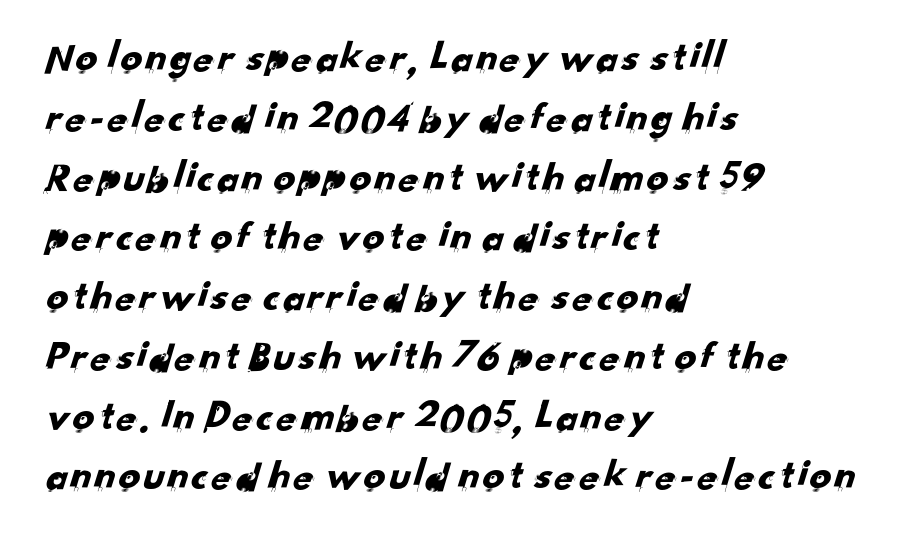
{"serif": "no", "width": "normal", "stroke_contrast": "low", "x_height": "small", "monospaced": "no", "underline": "no", "align": "left", "line_spacing": "normal", "line_spacing_ratio": 1.39, "letter_spacing": "normal", "letter_spacing_em": 0.0, "glyph_px": 43}
